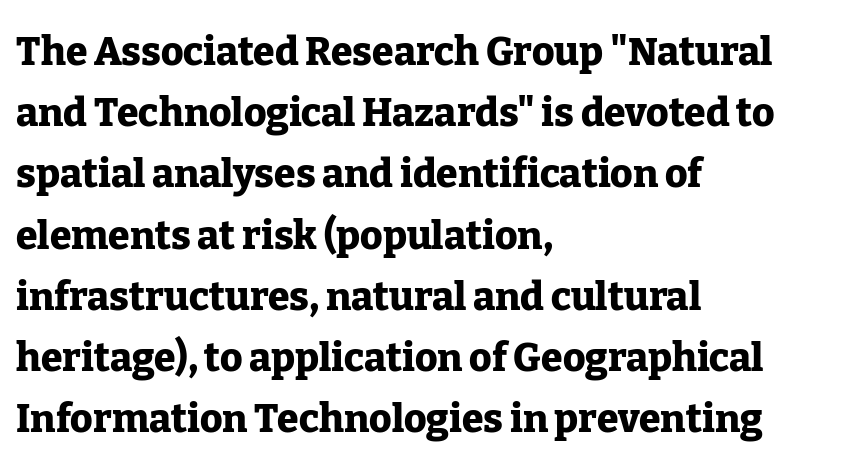
Summary of vertical rhythm: regular, with standard interline spacing. This rendering employs a face with finishing strokes, i.e., a serif. Stroke thickness is high; the sample reads as a true bold. All the whitespace from short lines collects on the right. Standard letterfit; no display-style spreading of the glyphs. Descenders hang freely into open space.
